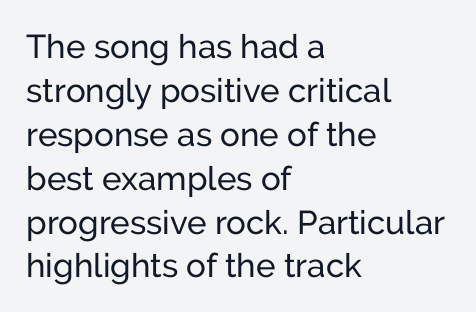
The image shows 33 px regular-weight sans-serif type, upright; set left-aligned, normal line spacing (1.33x), normal letter spacing, not underlined; low stroke contrast and a medium x-height.
